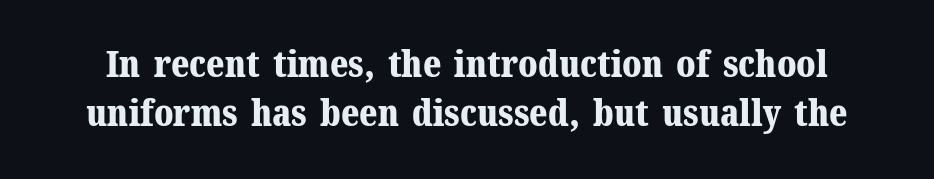
Compared with typical body copy, the letter spacing here is the same. Each glyph is drawn with heavy, bold strokes. Note the varied advance widths — an 'i' is clearly narrower than an 'm'. Summary of vertical rhythm: regular, with standard interline spacing. Posture: straight, roman, zero tilt. The characters display serif detailing at their extremities.
